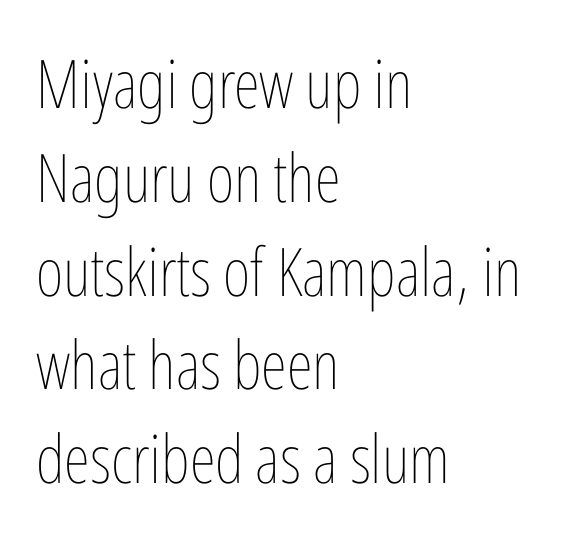
The image shows 67 px thin, condensed type, upright; set left-aligned, normal line spacing (1.4x), normal letter spacing, not underlined; low stroke contrast and a medium x-height.
